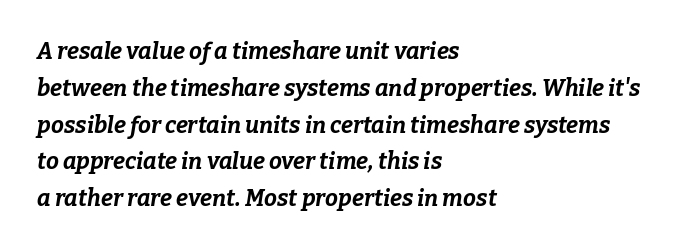
{"italic": "yes", "lean": "right", "slant_degrees": 9, "bold": "yes", "underline": "no", "align": "left", "line_spacing": "normal", "line_spacing_ratio": 1.6, "letter_spacing": "normal", "letter_spacing_em": 0.0, "glyph_px": 23}
